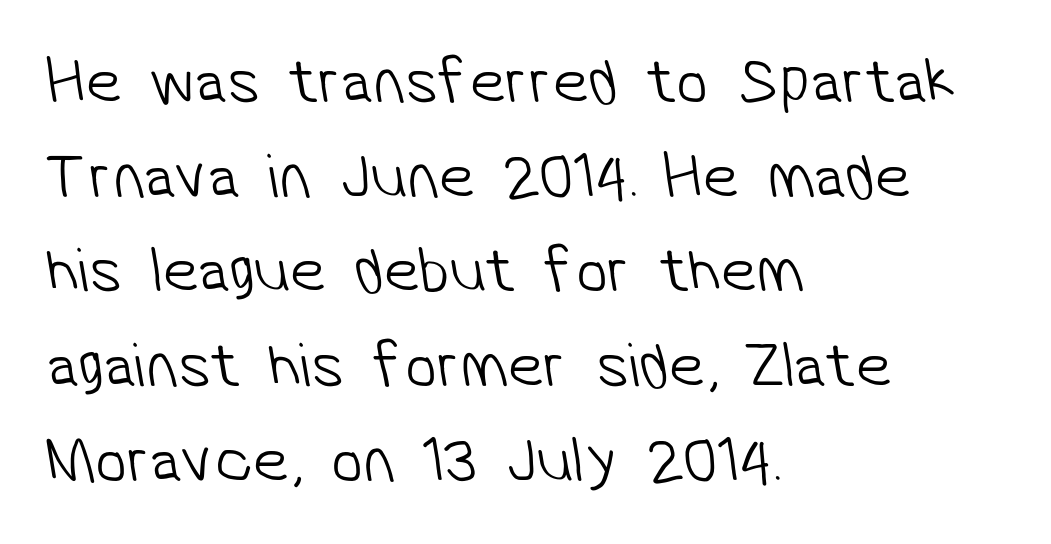
Tracking value appears to be zero — textbook default spacing. Whoever set this chose a conventional vertical rhythm. Proportional: the letters do not fall into vertical columns. The ragged edge is on the right, which tells us the setting is flush left.
